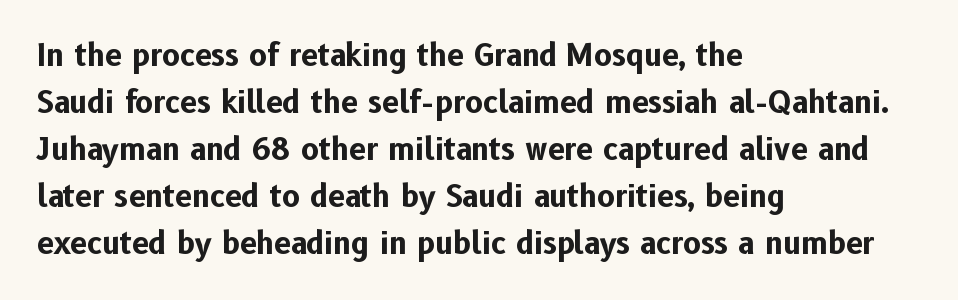
Q: Is the text bold? A: Yes.
Q: Is the text italic (slanted)? A: No, it is upright.
Q: Is the typeface a serif or a sans-serif typeface? A: Sans-serif.
Q: Is the text underlined? A: No.
Q: How is the paragraph aligned? A: Left-aligned.
Q: Is the spacing between letters normal or unusually wide? A: Normal.
Q: Is the spacing between lines tight, normal or loose? A: Normal.
Q: Width (condensed, normal, or wide)? A: Normal.
Q: Stroke contrast? A: Low.
Q: x-height? A: Medium.
Q: Monospaced? A: No.
